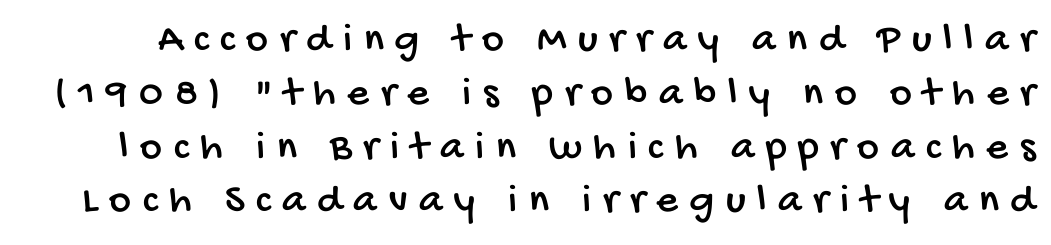
{"serif": "no", "width": "condensed", "stroke_contrast": "low", "x_height": "large", "monospaced": "no", "underline": "no", "line_spacing": "normal", "line_spacing_ratio": 1.28, "letter_spacing": "wide", "letter_spacing_em": 0.28, "glyph_px": 42}
